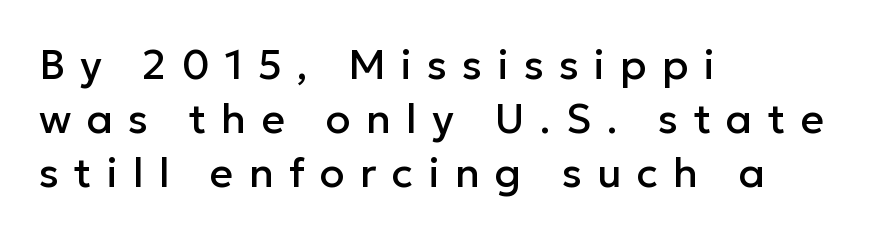
The image shows 41 px sans-serif type, upright; set left-aligned, normal line spacing (1.32x), unusually wide letter spacing (+0.37 em), not underlined; low stroke contrast and a medium x-height.
